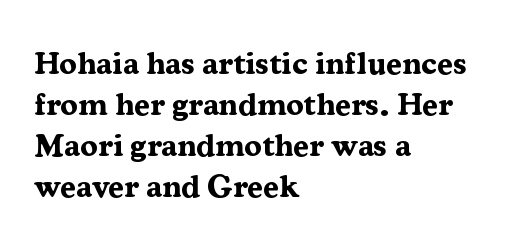
Each letter keeps its own natural width here, so spacing adapts to shape. Strong, thick strokes mark this as bold type. Is there any slant? The stems are plumb. This rendering employs a face with finishing strokes, i.e., a serif. Is the letter spacing exaggerated? No — it looks like the ordinary default.
